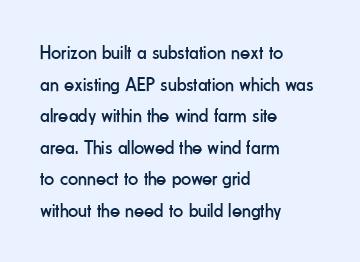
The image shows 20 px text type, upright; set left-aligned, normal line spacing (1.58x), normal letter spacing, not underlined.
